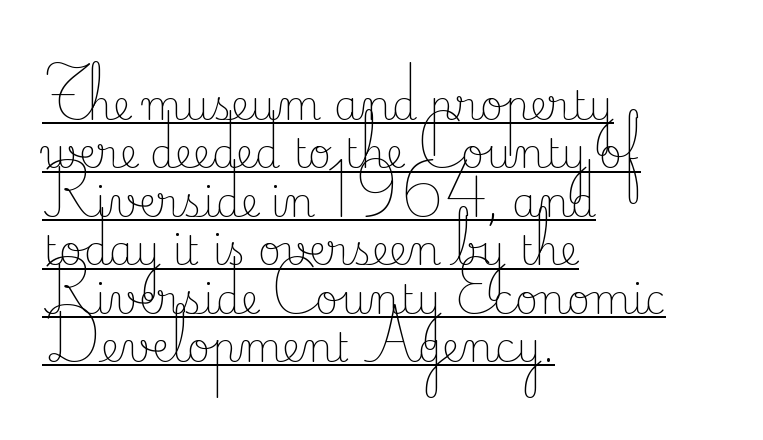
Q: Is the text bold? A: No.
Q: Is the text italic (slanted)? A: No, it is upright.
Q: Is the typeface a serif or a sans-serif typeface? A: Serif.
Q: Is the text underlined? A: Yes.
Q: How is the paragraph aligned? A: Left-aligned.
Q: Is the spacing between letters normal or unusually wide? A: Normal.
Q: Width (condensed, normal, or wide)? A: Normal.
Q: Stroke contrast? A: Low.
Q: x-height? A: Small.
Q: Monospaced? A: No.
